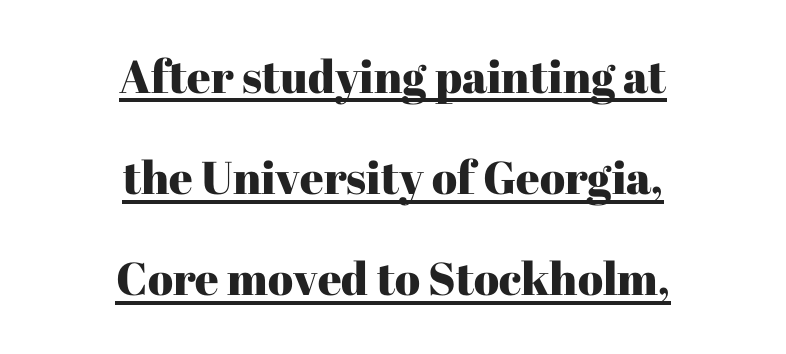
{"serif": "yes", "italic": "no", "width": "normal", "stroke_contrast": "high", "x_height": "medium", "monospaced": "no", "underline": "yes", "align": "center", "line_spacing": "loose", "line_spacing_ratio": 2.2, "letter_spacing": "normal", "letter_spacing_em": 0.0, "glyph_px": 46}
